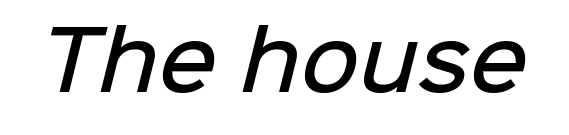
{"serif": "no", "bold": "semi", "weight": "semibold", "width": "normal", "stroke_contrast": "low", "x_height": "medium", "monospaced": "no", "underline": "no", "letter_spacing": "normal", "letter_spacing_em": 0.0, "glyph_px": 80}
